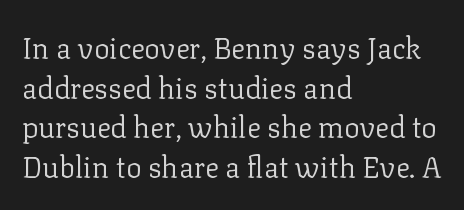
Q: Is the text bold? A: No.
Q: Is the text italic (slanted)? A: No, it is upright.
Q: Is the typeface a serif or a sans-serif typeface? A: Serif.
Q: Is the text underlined? A: No.
Q: How is the paragraph aligned? A: Left-aligned.
Q: Is the spacing between letters normal or unusually wide? A: Normal.
Q: Is the spacing between lines tight, normal or loose? A: Normal.
Q: Width (condensed, normal, or wide)? A: Normal.
Q: Stroke contrast? A: Low.
Q: x-height? A: Medium.
Q: Monospaced? A: No.
